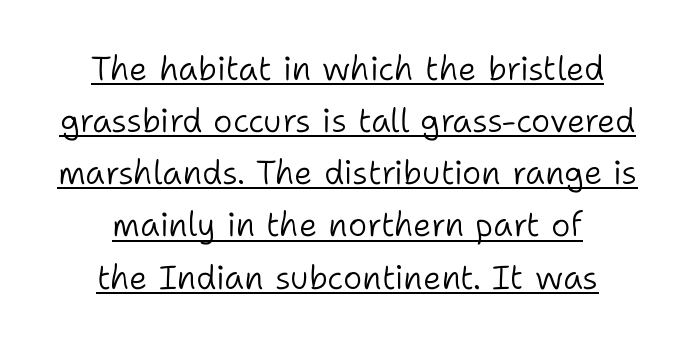
Leftover space on each line is divided equally before and after the words. The specimen includes a rule beneath the text block's lines. The lettering stays uniformly vertical, giving the passage a roman look. Look at the bottom of the vertical strokes: they stop flat, with no serifs. The rendering uses natural spacing where letterforms have individual widths.
